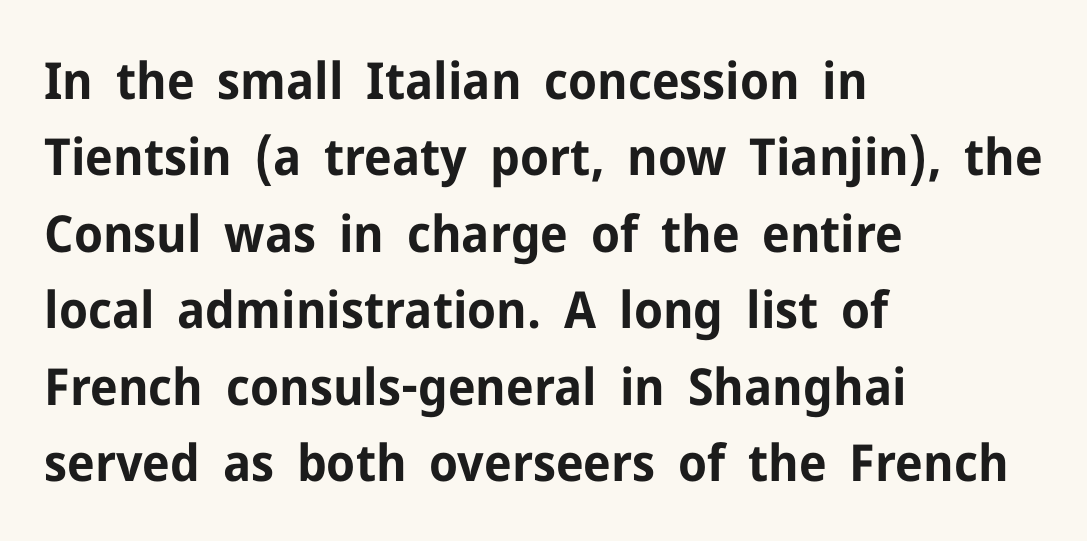
The image shows 51 px bold sans-serif type, upright; set left-aligned, normal line spacing (1.5x), normal letter spacing, not underlined; low stroke contrast and a medium x-height.
